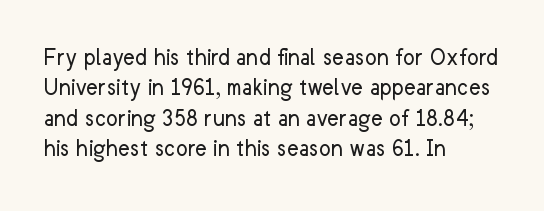
{"italic": "no", "bold": "no", "underline": "no", "align": "left", "line_spacing_ratio": 1.22, "letter_spacing": "normal", "letter_spacing_em": 0.0, "glyph_px": 25}
